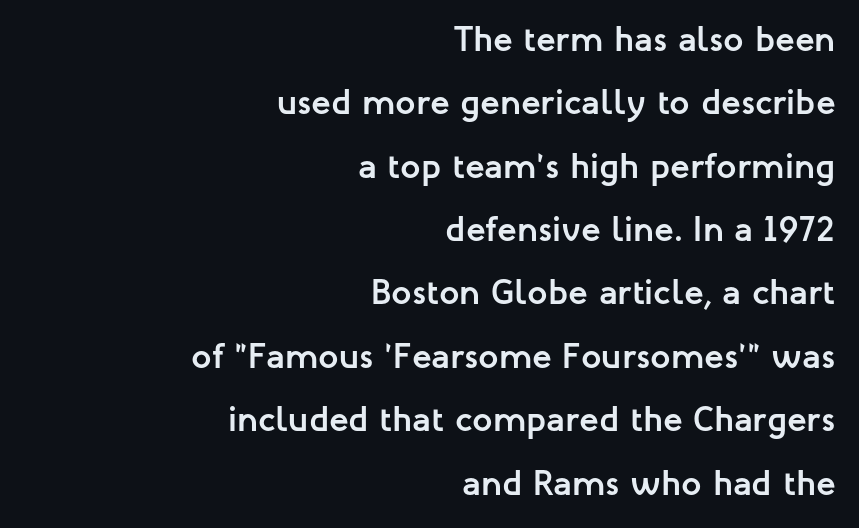
Q: Is the text bold? A: Yes.
Q: Is the text italic (slanted)? A: No, it is upright.
Q: Is the typeface a serif or a sans-serif typeface? A: Sans-serif.
Q: Is the text underlined? A: No.
Q: How is the paragraph aligned? A: Right-aligned.
Q: Is the spacing between letters normal or unusually wide? A: Normal.
Q: Width (condensed, normal, or wide)? A: Normal.
Q: Stroke contrast? A: Low.
Q: x-height? A: Medium.
Q: Monospaced? A: No.
